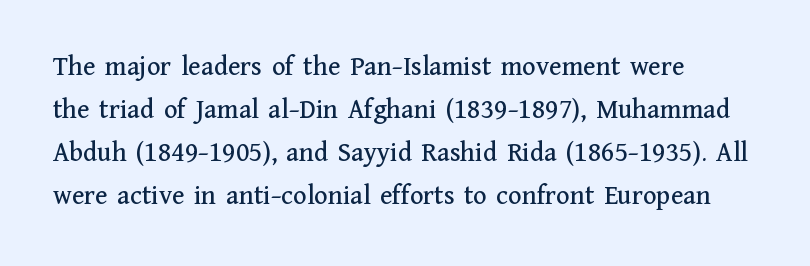
The image shows 28 px serif type, upright; set left-aligned, normal line spacing (1.54x), normal letter spacing, not underlined; medium stroke contrast and a medium x-height.
